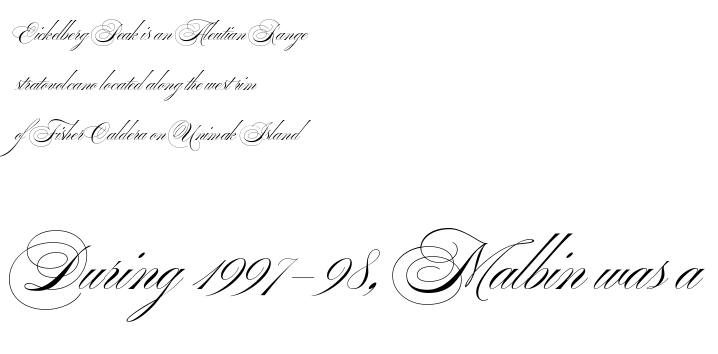
The image shows 63 px light, wide sans-serif type; set left-aligned, loose line spacing (2.38x), normal letter spacing, not underlined; the second (bottom) block is 3.0x larger; medium stroke contrast and a small x-height.
